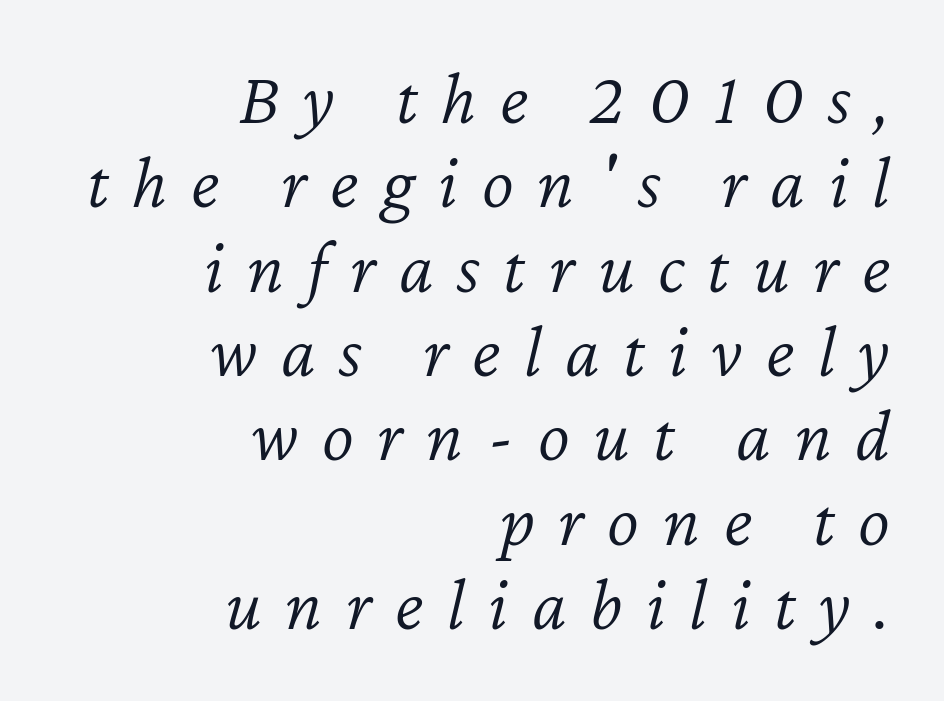
This is not heavy type; no bold has been used. Look at the tracking — it's clearly loosened, letters drifting apart. Reading down the block, your eye finds every line finishing at a fixed right position. The specimen omits any rule beneath the text block's lines. The leading is snug, giving the passage a crowded texture.
